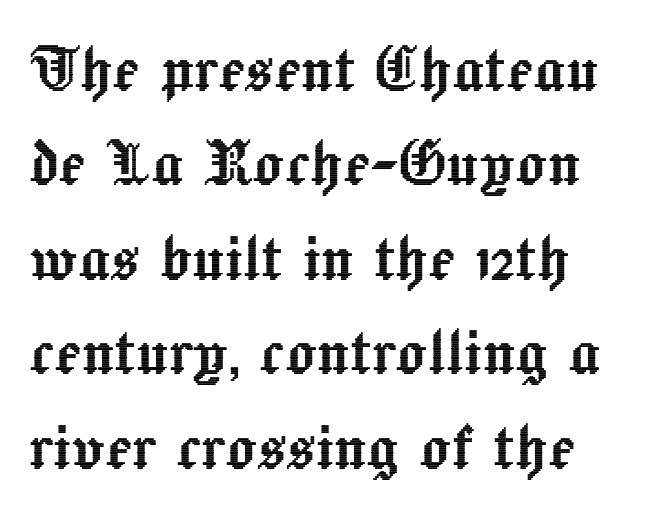
The image shows 78 px text type, upright; set line spacing 1.21x, normal letter spacing, not underlined; a medium x-height.
